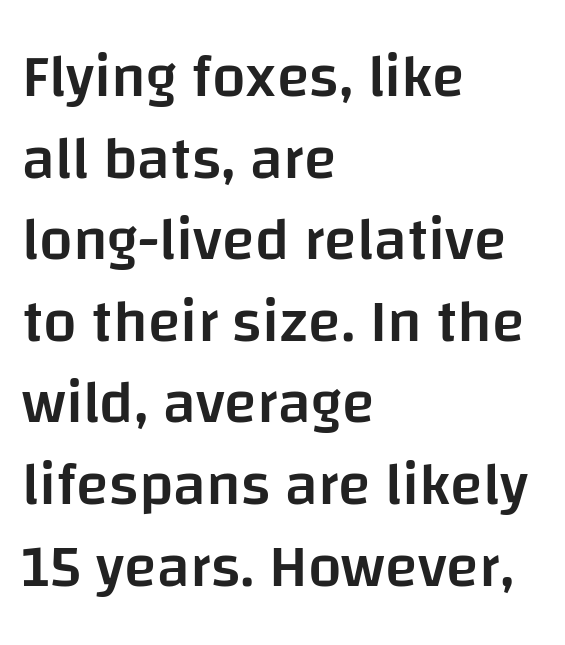
{"serif": "no", "italic": "no", "bold": "semi", "weight": "semibold", "width": "normal", "stroke_contrast": "low", "x_height": "large", "monospaced": "no", "underline": "no", "align": "left", "line_spacing": "normal", "line_spacing_ratio": 1.36, "letter_spacing": "normal", "letter_spacing_em": 0.0, "glyph_px": 60}
